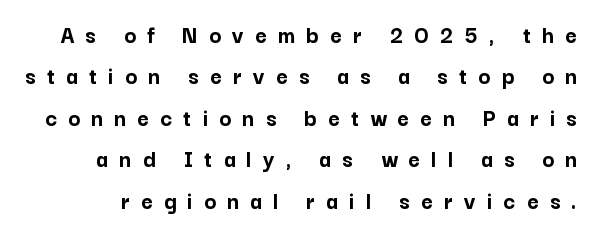
Compared with typical paragraphs, the rows here are spaced about the same. These lines have a slow, spaced-out rhythm from letter to letter. You'd pick this weight for a headline — it's a proper bold. Any mark beneath the type? The region is blank.
